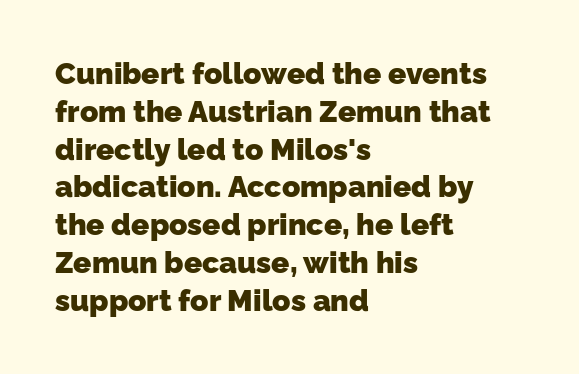
{"serif": "no", "bold": "yes", "weight": "heavy", "width": "normal", "stroke_contrast": "low", "x_height": "medium", "monospaced": "no", "underline": "no", "align": "left", "line_spacing": "normal", "line_spacing_ratio": 1.26, "letter_spacing": "normal", "letter_spacing_em": 0.0, "glyph_px": 30}
